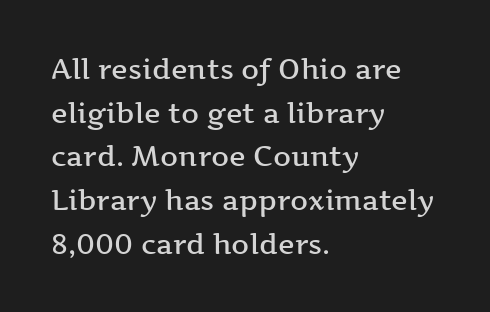
Q: Is the text bold? A: Semi-bold.
Q: Is the text italic (slanted)? A: No, it is upright.
Q: Is the typeface a serif or a sans-serif typeface? A: Serif.
Q: Is the text underlined? A: No.
Q: How is the paragraph aligned? A: Left-aligned.
Q: Is the spacing between letters normal or unusually wide? A: Normal.
Q: Is the spacing between lines tight, normal or loose? A: Normal.
Q: Width (condensed, normal, or wide)? A: Wide.
Q: Stroke contrast? A: Medium.
Q: x-height? A: Medium.
Q: Monospaced? A: No.
